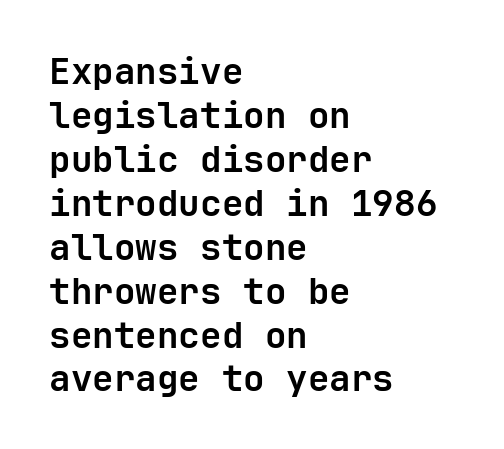
The type sits square on the baseline with zero lean. Caption: standard tracking, unaltered. The passage is arranged the way most books set body copy — flush left. These words are printed bold, with thick strokes throughout.
